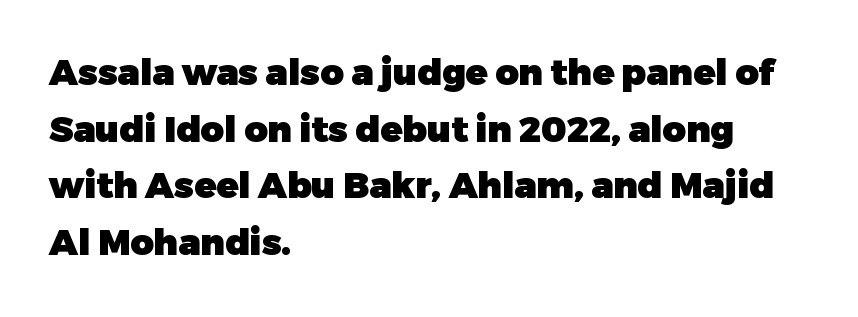
{"serif": "no", "italic": "no", "bold": "yes", "weight": "heavy", "width": "normal", "stroke_contrast": "low", "x_height": "medium", "monospaced": "no", "underline": "no", "align": "left", "line_spacing": "normal", "line_spacing_ratio": 1.57, "letter_spacing": "normal", "letter_spacing_em": 0.0, "glyph_px": 36}
